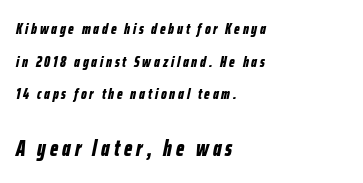
The characters look thick and weighty, a clear bold. Short and long lines alike share a common starting point at left. The face used here has a pronounced slope to its letters. The designer dialed line spacing up above the default.
